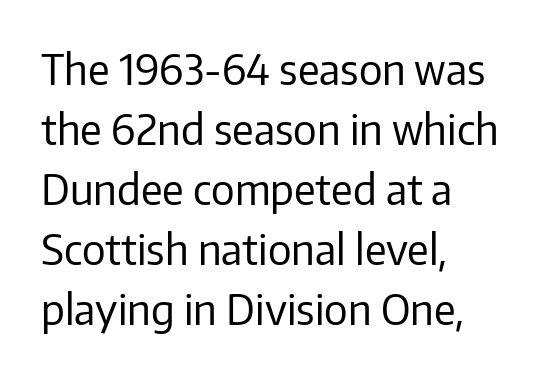
{"serif": "no", "italic": "no", "bold": "no", "weight": "regular", "width": "normal", "stroke_contrast": "low", "x_height": "medium", "monospaced": "no", "underline": "no", "align": "left", "line_spacing": "normal", "line_spacing_ratio": 1.43, "letter_spacing": "normal", "letter_spacing_em": 0.0, "glyph_px": 42}
